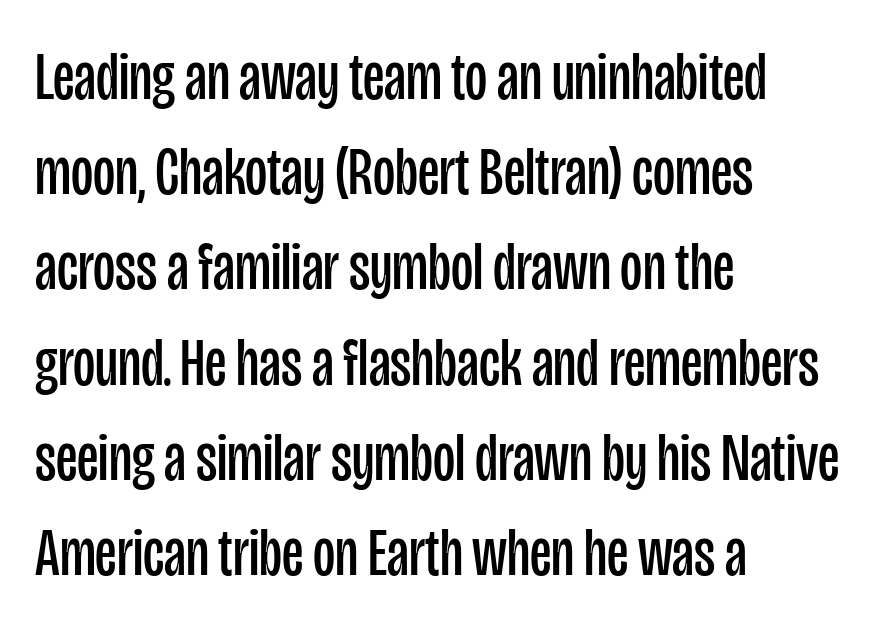
Q: Is the text bold? A: No.
Q: Is the text italic (slanted)? A: No, it is upright.
Q: Is the typeface a serif or a sans-serif typeface? A: Sans-serif.
Q: Is the text underlined? A: No.
Q: How is the paragraph aligned? A: Left-aligned.
Q: Is the spacing between letters normal or unusually wide? A: Normal.
Q: Is the spacing between lines tight, normal or loose? A: Normal.
Q: Width (condensed, normal, or wide)? A: Condensed.
Q: Stroke contrast? A: Low.
Q: x-height? A: Large.
Q: Monospaced? A: No.
